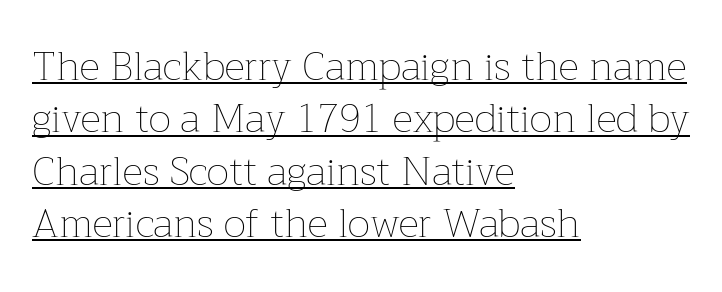
Underline: present. The font's upright variant was chosen for this text. The letters advance in unequal steps, a hallmark of proportional type. Nothing heavy about these letters — not bold at all. Words appear dense and cohesive because spacing is normal.
